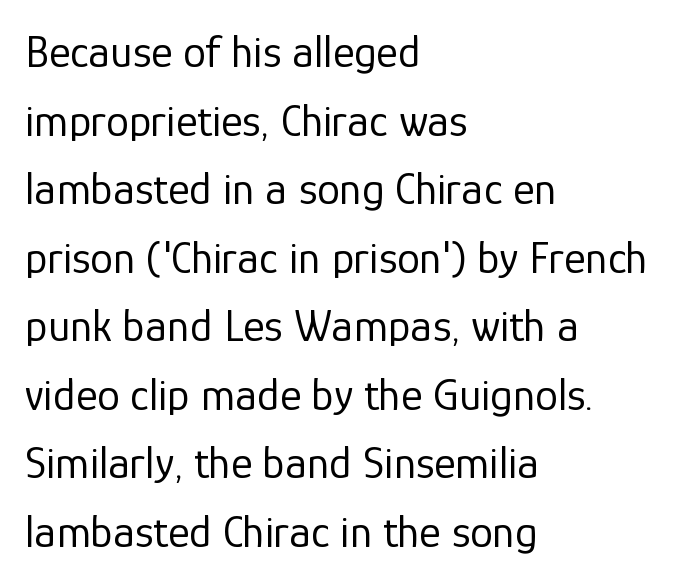
{"serif": "no", "italic": "no", "bold": "no", "weight": "regular", "width": "normal", "stroke_contrast": "low", "x_height": "medium", "monospaced": "no", "underline": "no", "align": "left", "line_spacing": "normal", "line_spacing_ratio": 1.49, "letter_spacing": "normal", "letter_spacing_em": 0.0, "glyph_px": 46}
